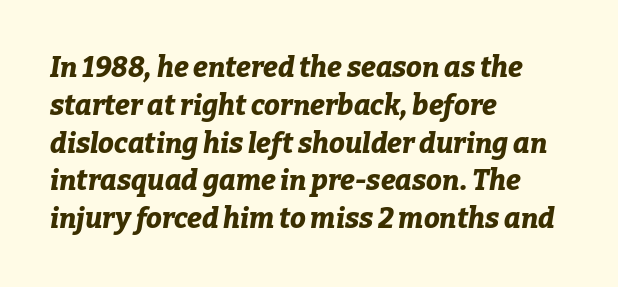
{"italic": "yes", "lean": "right", "slant_degrees": 9, "bold": "yes", "weight": "bold", "width": "normal", "stroke_contrast": "low", "x_height": "medium", "monospaced": "no", "underline": "no", "align": "left", "line_spacing": "normal", "line_spacing_ratio": 1.35, "letter_spacing": "normal", "letter_spacing_em": 0.0, "glyph_px": 28}
